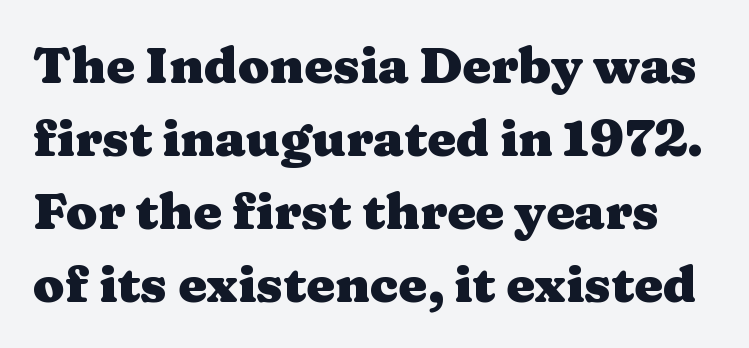
Q: Is the text bold? A: Yes.
Q: Is the text italic (slanted)? A: No, it is upright.
Q: Is the typeface a serif or a sans-serif typeface? A: Serif.
Q: Is the text underlined? A: No.
Q: Is the spacing between letters normal or unusually wide? A: Normal.
Q: Is the spacing between lines tight, normal or loose? A: Normal.
Q: Width (condensed, normal, or wide)? A: Wide.
Q: Stroke contrast? A: Medium.
Q: x-height? A: Medium.
Q: Monospaced? A: No.
